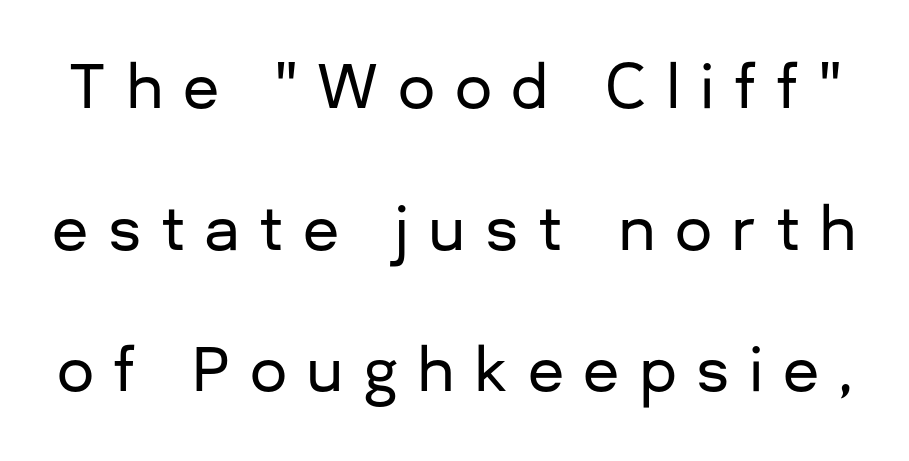
Q: Is the text italic (slanted)? A: No, it is upright.
Q: Is the typeface a serif or a sans-serif typeface? A: Sans-serif.
Q: Is the text underlined? A: No.
Q: Is the spacing between letters normal or unusually wide? A: Unusually wide.
Q: Is the spacing between lines tight, normal or loose? A: Loose.
Q: Width (condensed, normal, or wide)? A: Normal.
Q: Stroke contrast? A: Low.
Q: x-height? A: Medium.
Q: Monospaced? A: No.
